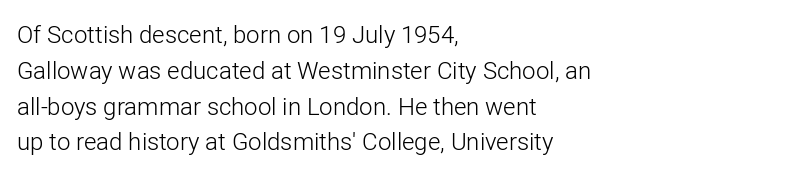
The image shows 24 px text type, upright; set left-aligned, normal line spacing (1.49x), normal letter spacing, not underlined.
